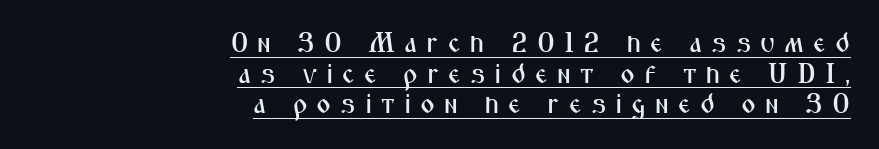
Q: Is the text italic (slanted)? A: No, it is upright.
Q: Is the typeface a serif or a sans-serif typeface? A: Sans-serif.
Q: Is the text underlined? A: Yes.
Q: How is the paragraph aligned? A: Right-aligned.
Q: Is the spacing between letters normal or unusually wide? A: Unusually wide.
Q: Is the spacing between lines tight, normal or loose? A: Tight.
Q: Width (condensed, normal, or wide)? A: Condensed.
Q: Stroke contrast? A: Medium.
Q: x-height? A: Medium.
Q: Monospaced? A: No.
